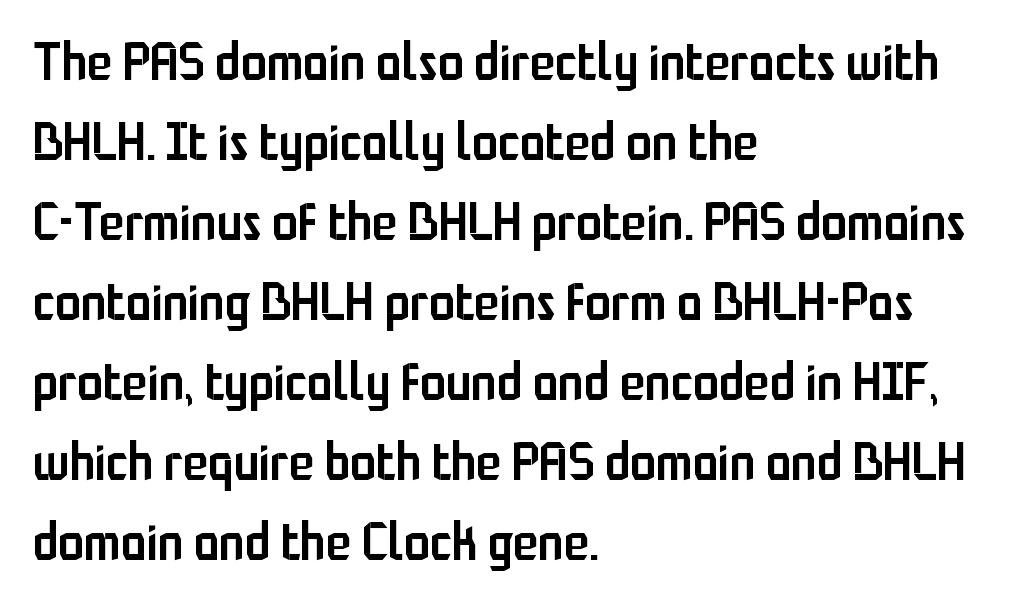
{"serif": "no", "italic": "no", "bold": "semi", "weight": "semibold", "width": "condensed", "stroke_contrast": "low", "x_height": "medium", "monospaced": "no", "underline": "no", "align": "left", "line_spacing": "normal", "line_spacing_ratio": 1.54, "letter_spacing": "normal", "letter_spacing_em": 0.0, "glyph_px": 52}
